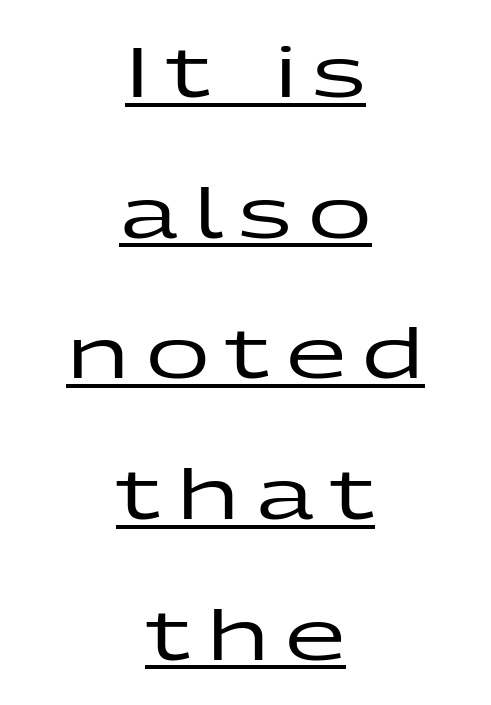
The image shows 70 px wide sans-serif type, upright; set centered, loose line spacing (2.01x), unusually wide letter spacing (+0.23 em), underlined; low stroke contrast and a medium x-height.
